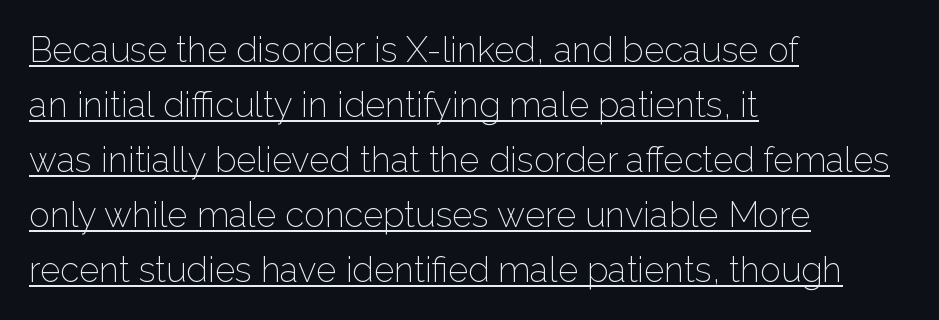
Q: Is the text bold? A: No.
Q: Is the text italic (slanted)? A: No, it is upright.
Q: Is the typeface a serif or a sans-serif typeface? A: Sans-serif.
Q: Is the text underlined? A: Yes.
Q: How is the paragraph aligned? A: Left-aligned.
Q: Is the spacing between letters normal or unusually wide? A: Normal.
Q: Is the spacing between lines tight, normal or loose? A: Normal.
Q: Width (condensed, normal, or wide)? A: Normal.
Q: Stroke contrast? A: Low.
Q: x-height? A: Medium.
Q: Monospaced? A: No.
